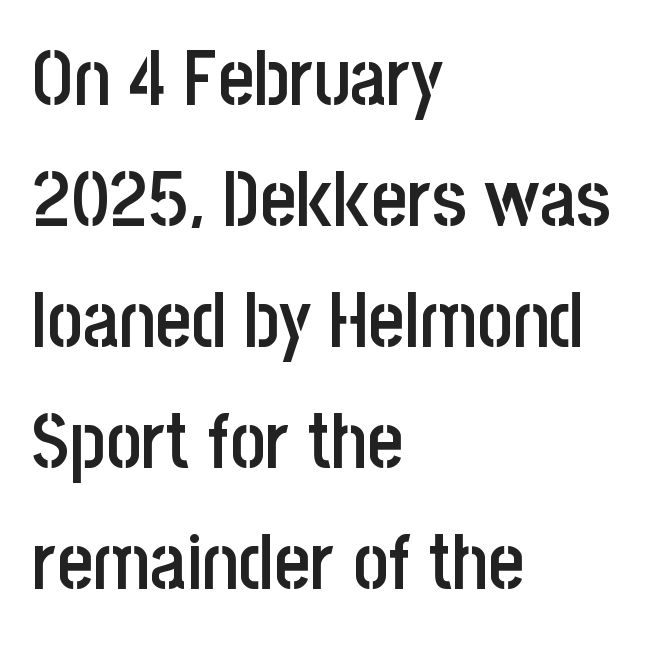
{"serif": "no", "italic": "no", "bold": "semi", "weight": "semibold", "width": "condensed", "stroke_contrast": "low", "x_height": "large", "monospaced": "no", "underline": "no", "align": "left", "line_spacing": "normal", "line_spacing_ratio": 1.57, "letter_spacing": "normal", "letter_spacing_em": 0.0, "glyph_px": 77}
